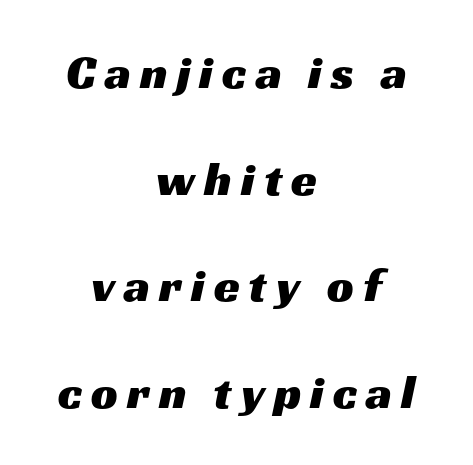
Q: Is the typeface a serif or a sans-serif typeface? A: Sans-serif.
Q: Is the text underlined? A: No.
Q: How is the paragraph aligned? A: Centered.
Q: Is the spacing between lines tight, normal or loose? A: Loose.
Q: Width (condensed, normal, or wide)? A: Wide.
Q: Stroke contrast? A: Medium.
Q: x-height? A: Medium.
Q: Monospaced? A: No.
